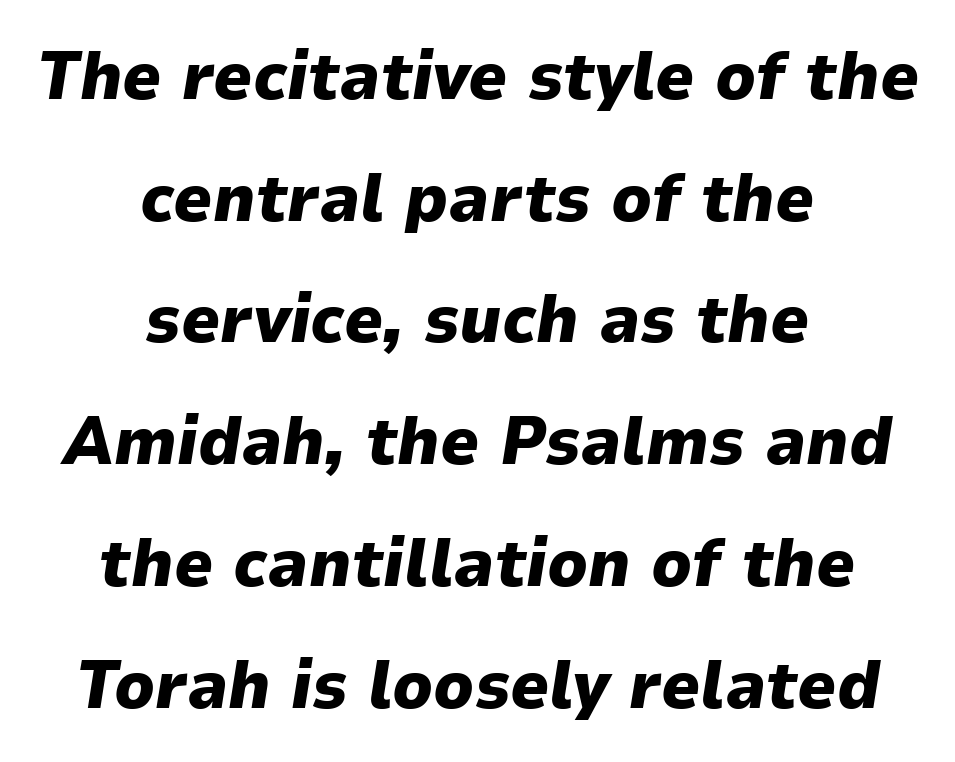
{"italic": "yes", "lean": "right", "slant_degrees": 9, "bold": "yes", "weight": "heavy", "width": "normal", "stroke_contrast": "low", "x_height": "medium", "monospaced": "no", "underline": "no", "align": "center", "line_spacing_ratio": 1.79, "letter_spacing": "normal", "letter_spacing_em": 0.0, "glyph_px": 68}
